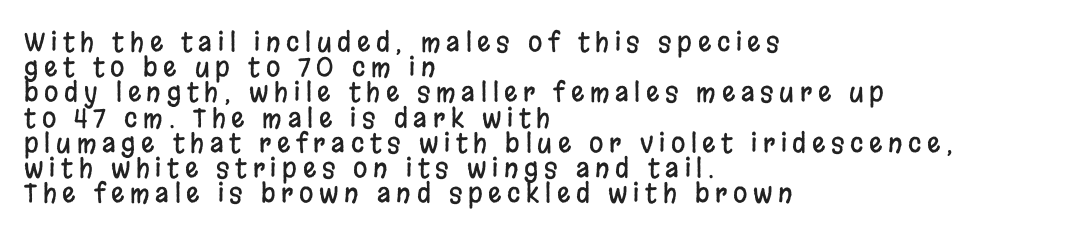
{"italic": "no", "underline": "no", "align": "left", "line_spacing": "tight", "line_spacing_ratio": 0.97, "letter_spacing": "wide", "letter_spacing_em": 0.22, "glyph_px": 26}
